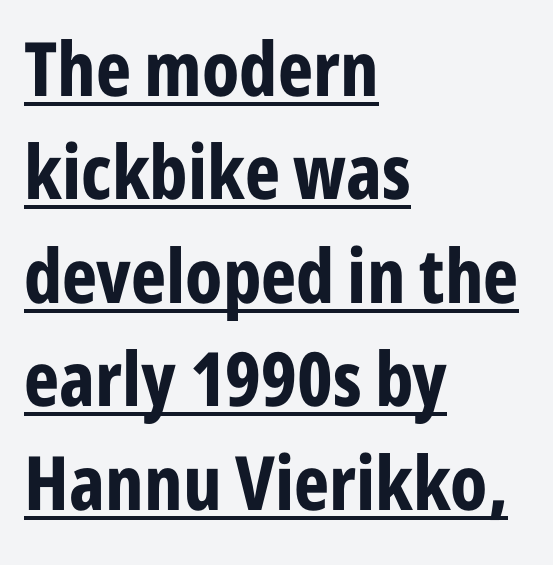
The rendering uses the underline text-decoration. The leading is moderate, giving the passage an even texture. Each glyph is drawn with heavy, bold strokes. Grotesque or geometric, the face here clearly has no serifs. Do the letters lean? They stand straight. Looks like regular typesetting: each glyph gets only the width it needs.
